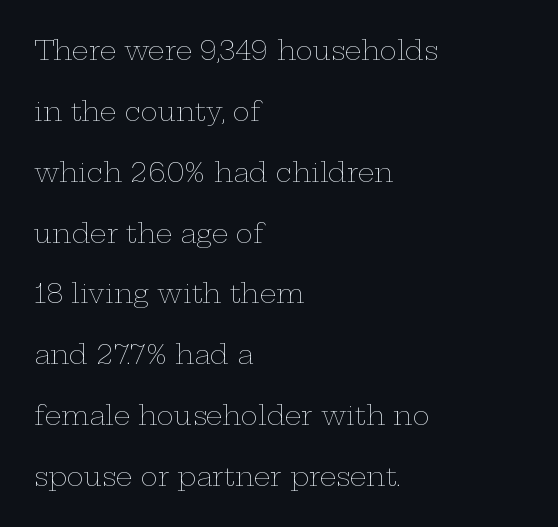
Q: Is the text bold? A: No.
Q: Is the text italic (slanted)? A: No, it is upright.
Q: Is the text underlined? A: No.
Q: How is the paragraph aligned? A: Left-aligned.
Q: Is the spacing between letters normal or unusually wide? A: Normal.
Q: Is the spacing between lines tight, normal or loose? A: Loose.
